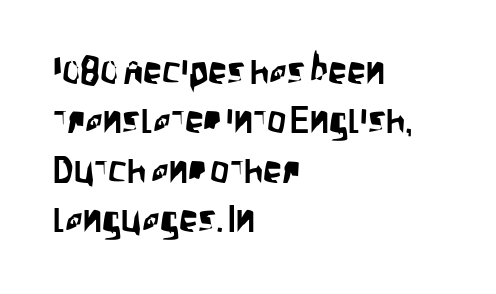
This rendering uses left alignment, leaving the right contour irregular. Tall strokes in this sample are plumb rather than angled. The zone under the glyphs is completely vacant. The text was rendered using a sans face with plain stroke endings. Is this a fixed-width face? No — the glyphs have proportional, varying widths.
